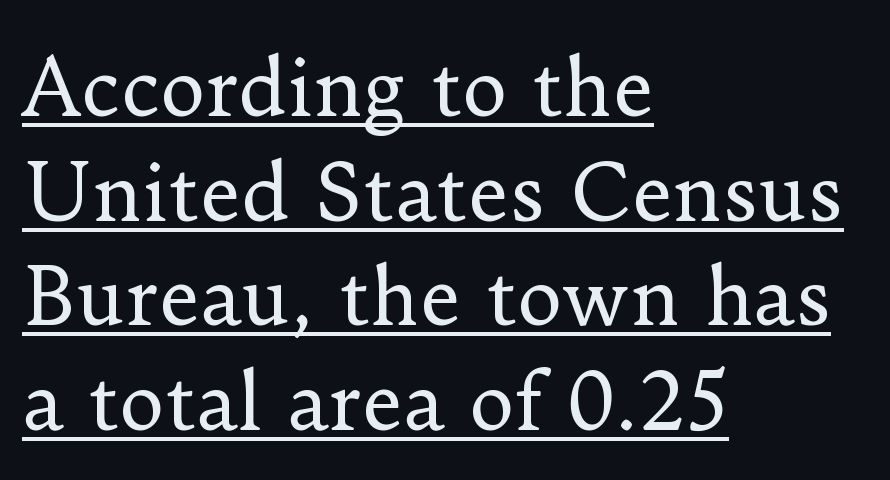
{"serif": "yes", "italic": "no", "bold": "no", "weight": "regular", "width": "normal", "stroke_contrast": "low", "x_height": "small", "monospaced": "no", "underline": "yes", "align": "left", "line_spacing": "normal", "line_spacing_ratio": 1.34, "letter_spacing": "normal", "letter_spacing_em": 0.0, "glyph_px": 78}
